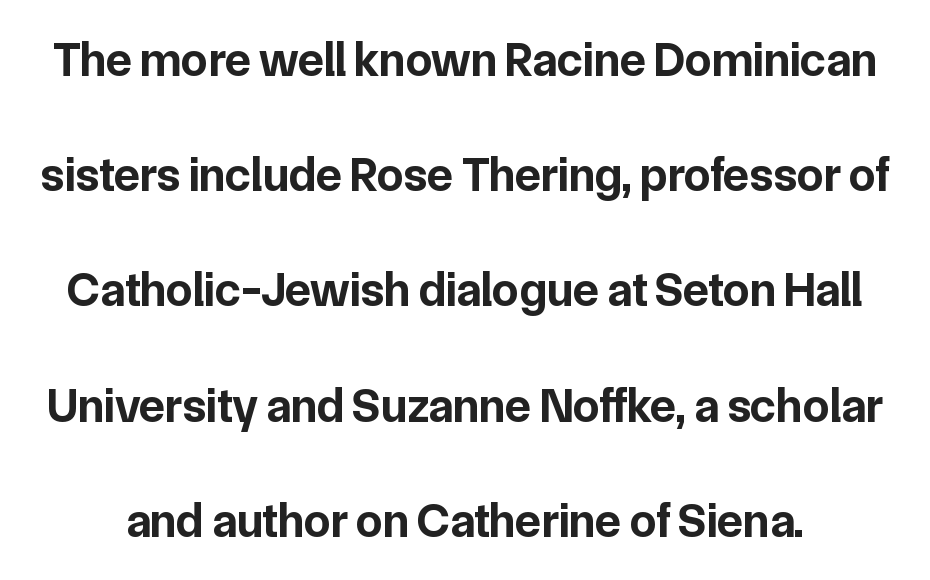
The image shows 48 px bold sans-serif type, upright; set loose line spacing (2.4x), normal letter spacing, not underlined; low stroke contrast and a medium x-height.
